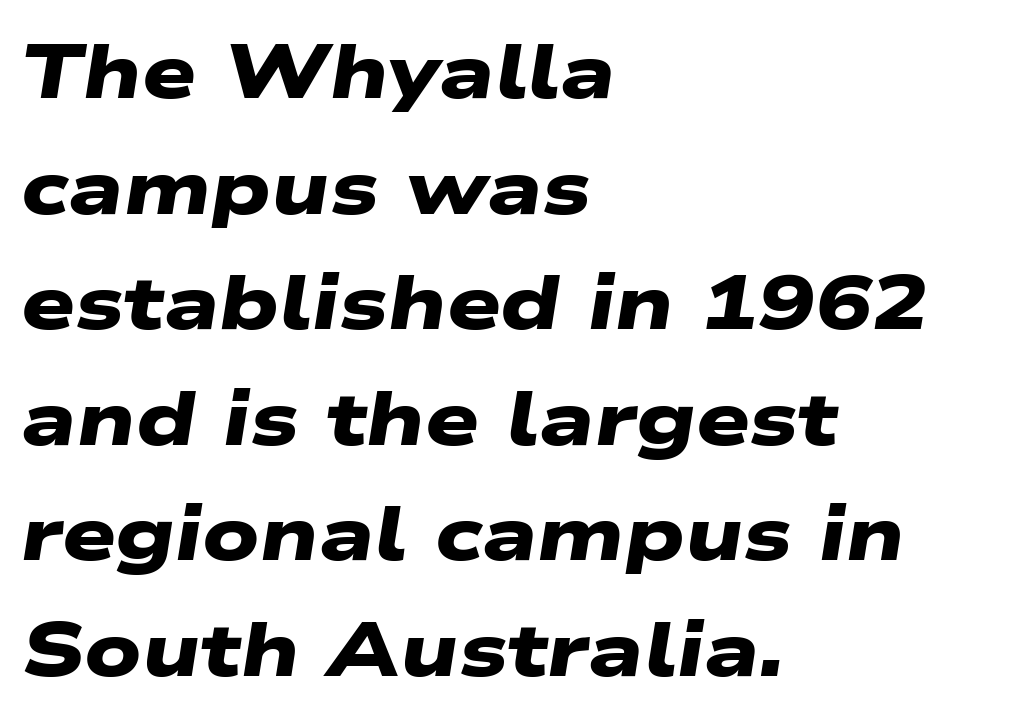
{"serif": "no", "bold": "yes", "weight": "heavy", "width": "wide", "stroke_contrast": "low", "x_height": "medium", "monospaced": "no", "underline": "no", "align": "left", "line_spacing": "normal", "line_spacing_ratio": 1.52, "letter_spacing": "normal", "letter_spacing_em": 0.0, "glyph_px": 76}
